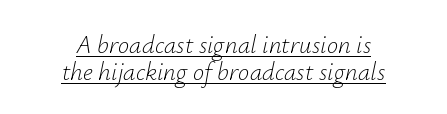
Q: Is the text bold? A: No.
Q: Is the text italic (slanted)? A: Yes, it leans right by about 12 degrees.
Q: Is the text underlined? A: Yes.
Q: How is the paragraph aligned? A: Centered.
Q: Is the spacing between letters normal or unusually wide? A: Normal.
Q: Is the spacing between lines tight, normal or loose? A: Tight.
